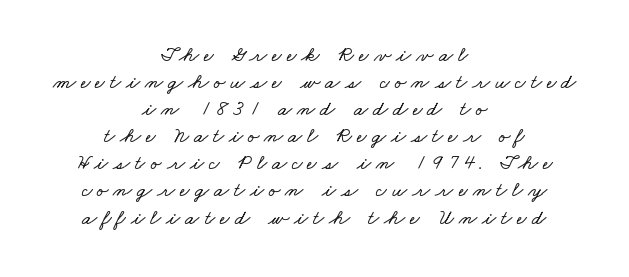
If you measured baseline to baseline, you'd find a middling distance. The type is letterspaced generously, with wide tracking. Horizontally, the lines are justified to the midpoint only. Descender tails drop into unmarked territory.
